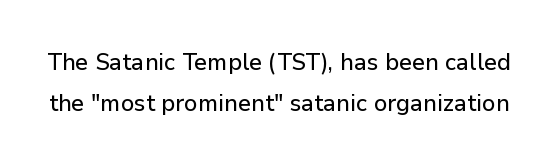
Q: Is the text italic (slanted)? A: No, it is upright.
Q: Is the text underlined? A: No.
Q: Is the spacing between letters normal or unusually wide? A: Normal.
